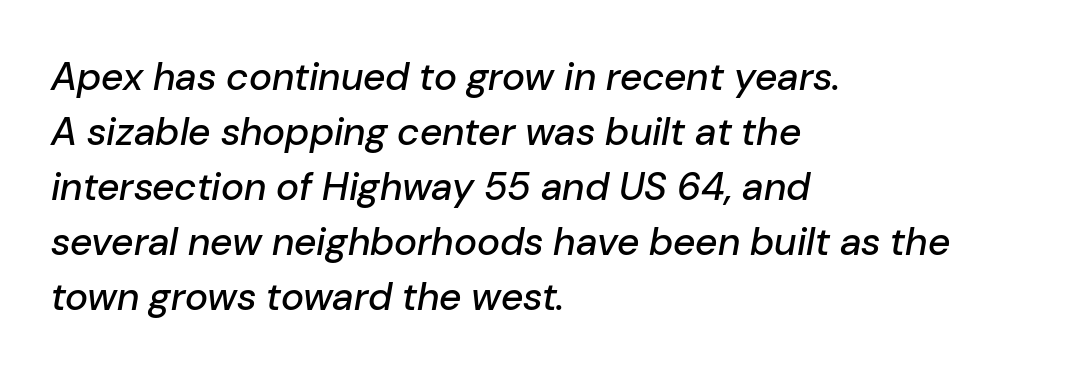
The image shows 39 px text type, italic (leaning right); set left-aligned, normal line spacing (1.41x), normal letter spacing, not underlined; low stroke contrast and a medium x-height.
